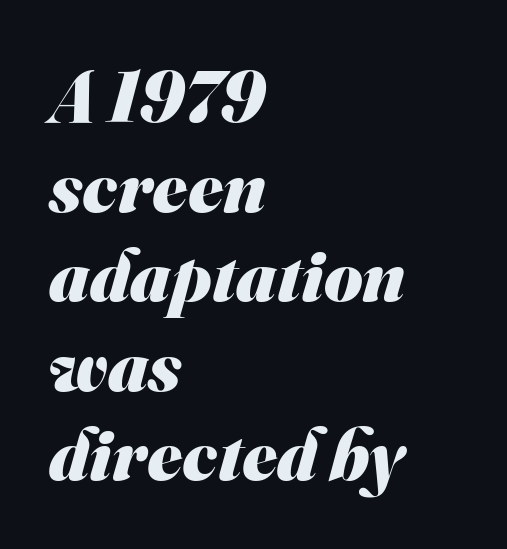
Students, this is bold: see how much ink each stroke carries. Line starts are locked; line ends wander. Grotesque or geometric, the face here clearly has no serifs. This sample uses plain, unmodified letter spacing. A bare baseline throughout the passage. You could not count columns in this text — the font is proportionally spaced.
